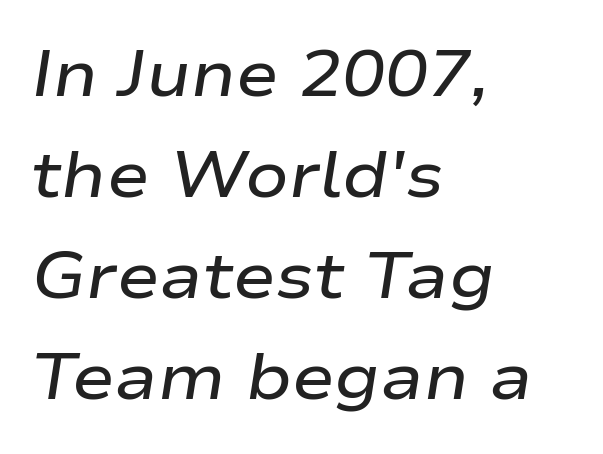
Q: Is the text bold? A: Semi-bold.
Q: Is the text italic (slanted)? A: Yes, it leans right by about 9 degrees.
Q: Is the text underlined? A: No.
Q: How is the paragraph aligned? A: Left-aligned.
Q: Is the spacing between letters normal or unusually wide? A: Normal.
Q: Is the spacing between lines tight, normal or loose? A: Normal.
Q: Width (condensed, normal, or wide)? A: Wide.
Q: Stroke contrast? A: Low.
Q: x-height? A: Medium.
Q: Monospaced? A: No.
